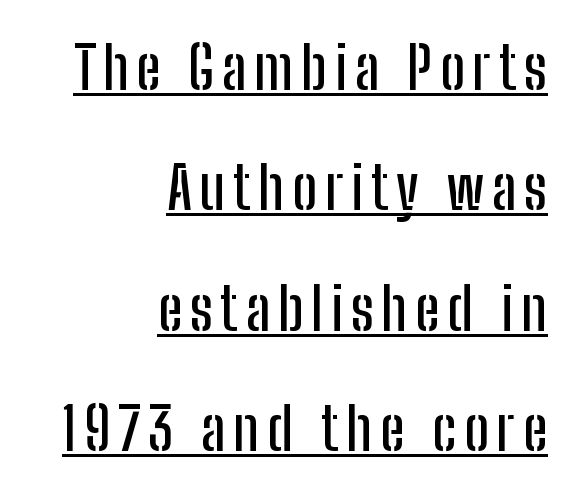
Q: Is the text italic (slanted)? A: No, it is upright.
Q: Is the typeface a serif or a sans-serif typeface? A: Sans-serif.
Q: Is the text underlined? A: Yes.
Q: How is the paragraph aligned? A: Right-aligned.
Q: Is the spacing between lines tight, normal or loose? A: Loose.
Q: Width (condensed, normal, or wide)? A: Condensed.
Q: Stroke contrast? A: Low.
Q: x-height? A: Medium.
Q: Monospaced? A: No.
